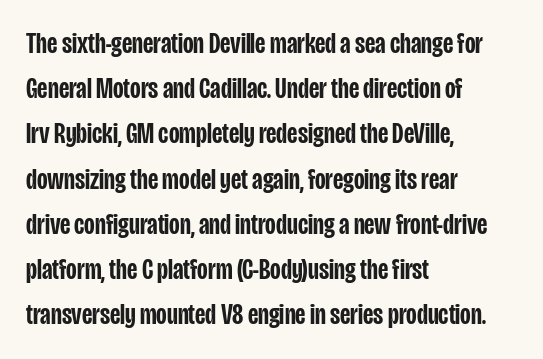
Q: Is the text bold? A: Semi-bold.
Q: Is the text italic (slanted)? A: No, it is upright.
Q: Is the typeface a serif or a sans-serif typeface? A: Sans-serif.
Q: Is the text underlined? A: No.
Q: How is the paragraph aligned? A: Left-aligned.
Q: Is the spacing between letters normal or unusually wide? A: Normal.
Q: Is the spacing between lines tight, normal or loose? A: Normal.
Q: Width (condensed, normal, or wide)? A: Condensed.
Q: Stroke contrast? A: Low.
Q: x-height? A: Large.
Q: Monospaced? A: No.
